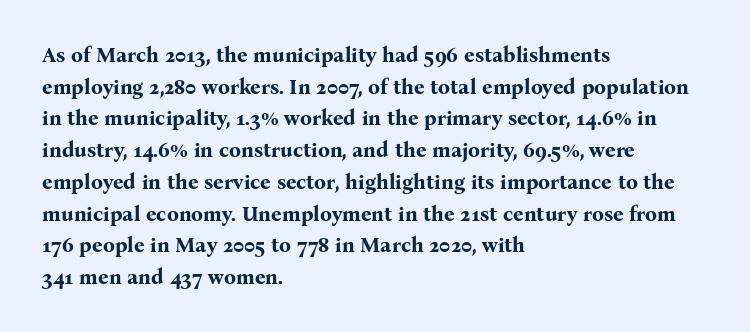
This is roman type, the default non-slanted kind. Observe the ordinary spacing: letters are neighbours, not strangers. The space between consecutive lines is moderate. Leftover space on each line is placed entirely after the last word. The string is rendered with underlining switched off. What weight is shown? A full bold with thick strokes.
